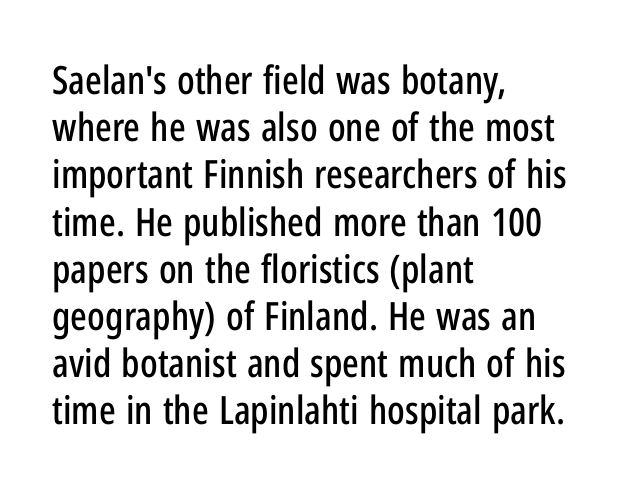
Q: Is the text italic (slanted)? A: No, it is upright.
Q: Is the typeface a serif or a sans-serif typeface? A: Sans-serif.
Q: Is the text underlined? A: No.
Q: How is the paragraph aligned? A: Left-aligned.
Q: Is the spacing between letters normal or unusually wide? A: Normal.
Q: Width (condensed, normal, or wide)? A: Condensed.
Q: Stroke contrast? A: Low.
Q: x-height? A: Medium.
Q: Monospaced? A: No.
